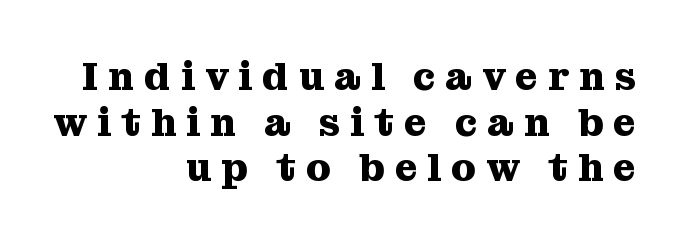
Does the lettering tilt? It doesn't — this is upright. Each row of text sits above clean, open space. Strong, thick strokes mark this as bold type. Classification — serif.
